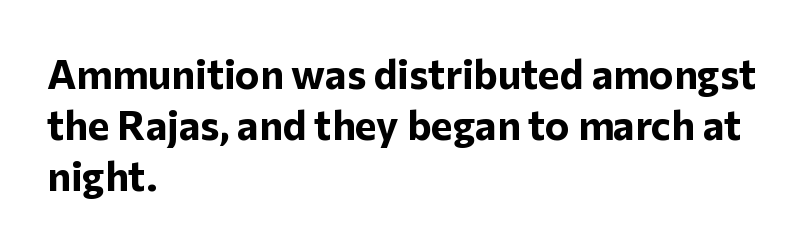
Each letter's strokes conclude bluntly, with no projecting serifs. Do the letters lean? They stand straight. Weight check: bold — yes, fully. Line starts are locked; line ends wander. The type is set solid horizontally, with unmodified tracking.
